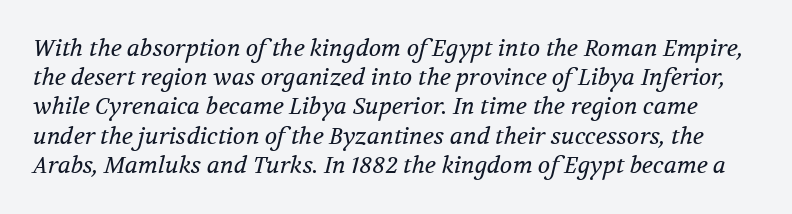
The image shows 23 px text type, italic (leaning right); set normal line spacing (1.27x), normal letter spacing, not underlined.
